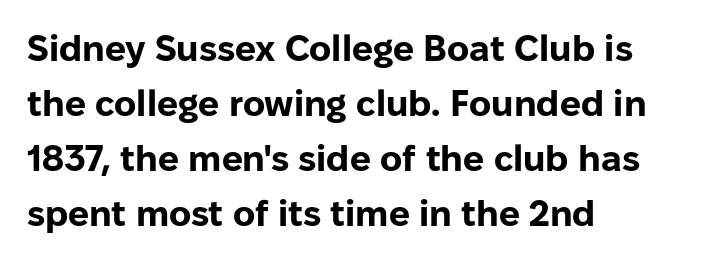
The image shows 37 px bold sans-serif type, upright; set left-aligned, normal line spacing (1.49x), normal letter spacing, not underlined; low stroke contrast and a medium x-height.
